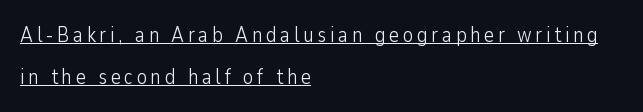
The image shows 21 px text type, upright; set left-aligned, loose line spacing (1.99x), underlined.
